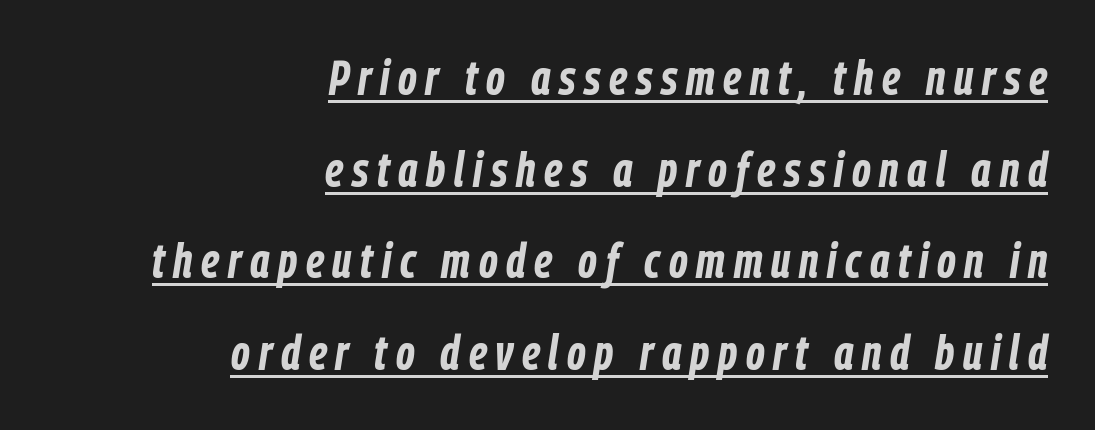
Q: Is the text bold? A: Yes.
Q: Is the text italic (slanted)? A: Yes, it leans right by about 9 degrees.
Q: Is the text underlined? A: Yes.
Q: How is the paragraph aligned? A: Right-aligned.
Q: Is the spacing between lines tight, normal or loose? A: Loose.
Q: Width (condensed, normal, or wide)? A: Condensed.
Q: Stroke contrast? A: Low.
Q: x-height? A: Medium.
Q: Monospaced? A: No.
